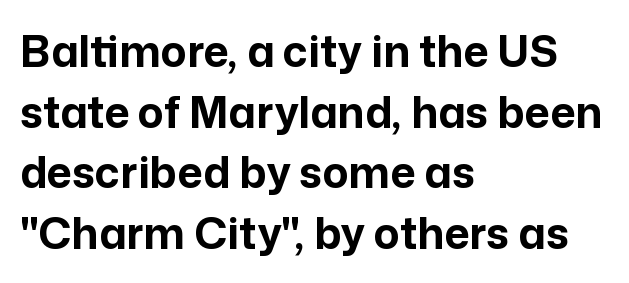
Has an underline been added? It has not. No extra tracking has been applied to these lines. In terms of leading, this rendering sits right in the middle. Examine the stroke ends and you'll find no serifs. Left-aligned paragraph, ragged on the right.
